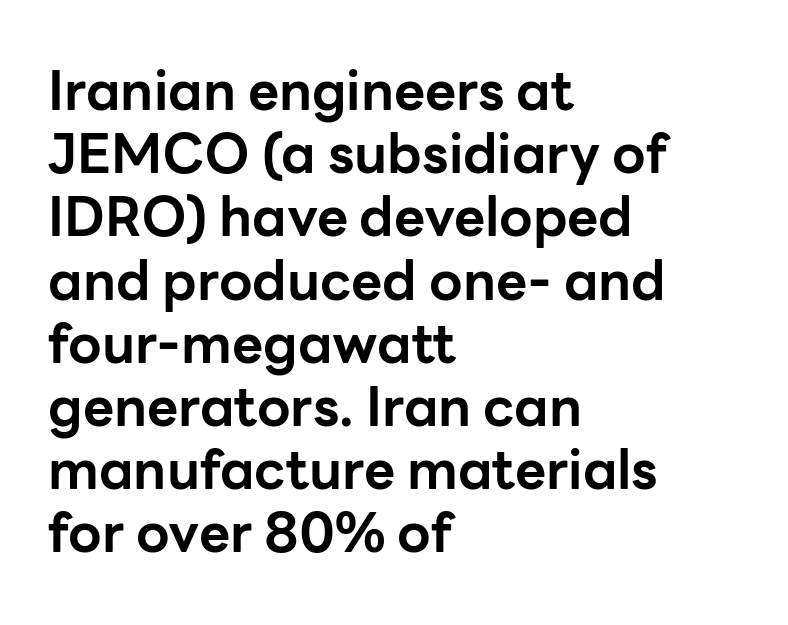
Clear beneath every line of the passage. The designer went with a sans here, leaving each stem footless. Tall strokes in this sample are plumb rather than angled. Stroke thickness is high; the sample reads as a true bold.
